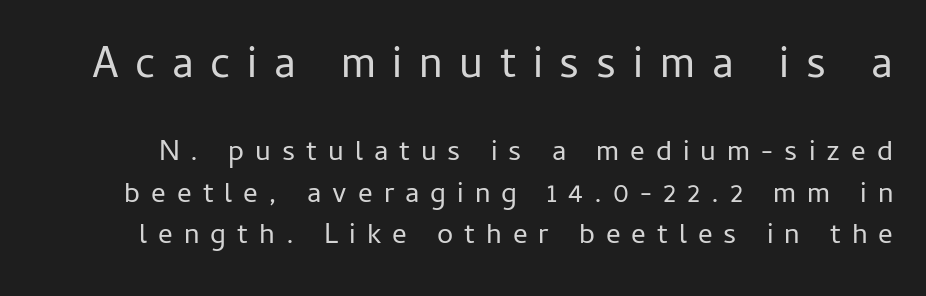
The image shows 44 px regular-weight sans-serif type, upright; set normal line spacing (1.43x), unusually wide letter spacing (+0.38 em), not underlined; the first (top) block is 1.52x larger; low stroke contrast and a medium x-height.
